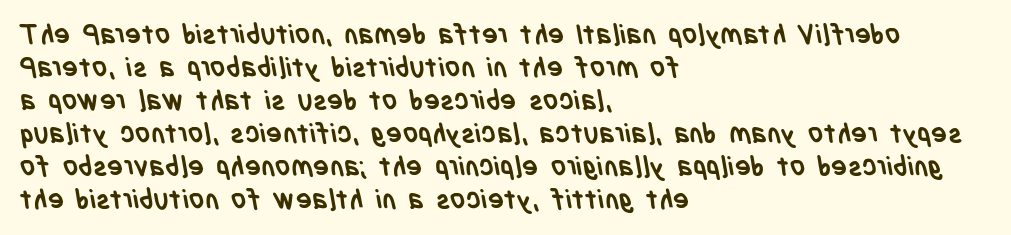
{"bold": "yes", "underline": "no", "align": "left", "line_spacing_ratio": 1.22, "letter_spacing": "normal", "letter_spacing_em": 0.0, "glyph_px": 27}
